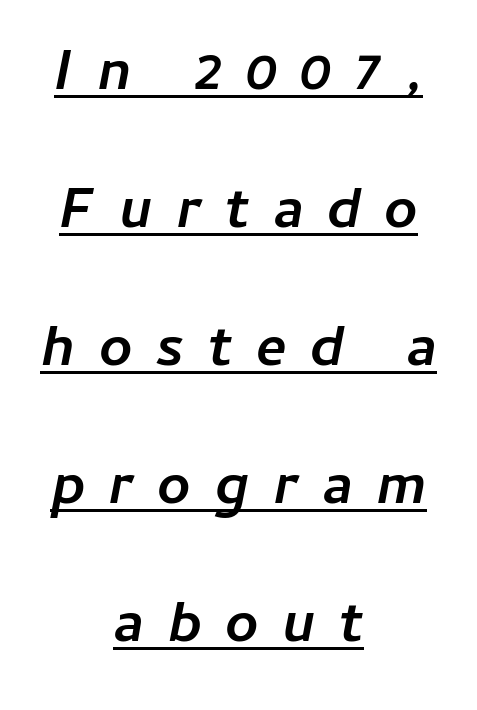
The image shows 58 px semibold type, italic (leaning right); set centered, loose line spacing (2.38x), unusually wide letter spacing (+0.4 em), underlined; low stroke contrast and a medium x-height.
